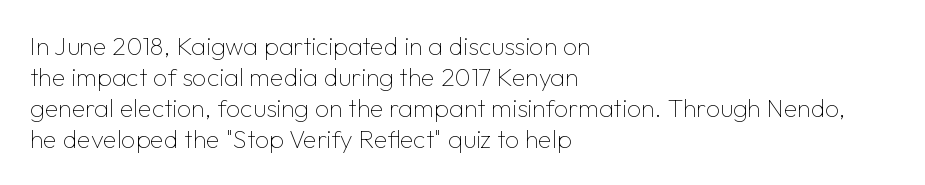
{"italic": "no", "bold": "no", "underline": "no", "align": "left", "line_spacing_ratio": 1.24, "letter_spacing": "normal", "letter_spacing_em": 0.0, "glyph_px": 25}
